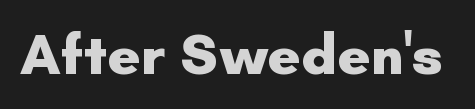
{"serif": "no", "italic": "no", "bold": "yes", "weight": "heavy", "width": "normal", "stroke_contrast": "low", "x_height": "small", "monospaced": "no", "underline": "no", "letter_spacing": "normal", "letter_spacing_em": 0.0, "glyph_px": 57}
